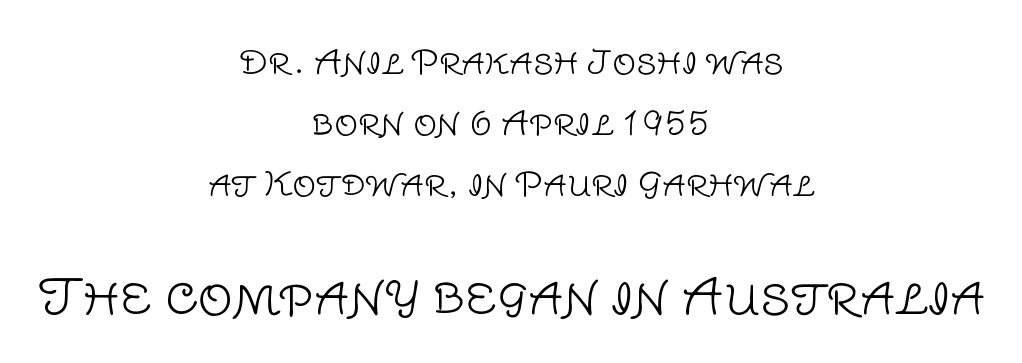
Q: Is the text bold? A: No.
Q: Is the text italic (slanted)? A: Yes.
Q: Is the typeface a serif or a sans-serif typeface? A: Sans-serif.
Q: Is the text underlined? A: No.
Q: How is the paragraph aligned? A: Centered.
Q: Is the spacing between letters normal or unusually wide? A: Normal.
Q: Which block of text is set in a larger size, the first (top) or the second (bottom)? A: The second (bottom) one.
Q: Width (condensed, normal, or wide)? A: Normal.
Q: Stroke contrast? A: Low.
Q: x-height? A: Large.
Q: Monospaced? A: No.
